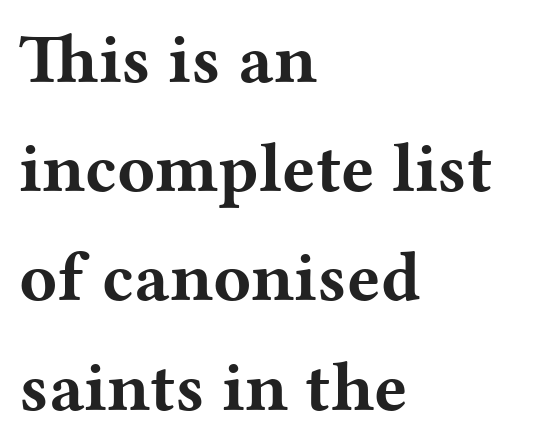
Q: Is the text bold? A: Yes.
Q: Is the text italic (slanted)? A: No, it is upright.
Q: Is the typeface a serif or a sans-serif typeface? A: Serif.
Q: Is the text underlined? A: No.
Q: How is the paragraph aligned? A: Left-aligned.
Q: Is the spacing between letters normal or unusually wide? A: Normal.
Q: Is the spacing between lines tight, normal or loose? A: Normal.
Q: Width (condensed, normal, or wide)? A: Wide.
Q: Stroke contrast? A: Medium.
Q: x-height? A: Medium.
Q: Monospaced? A: No.
